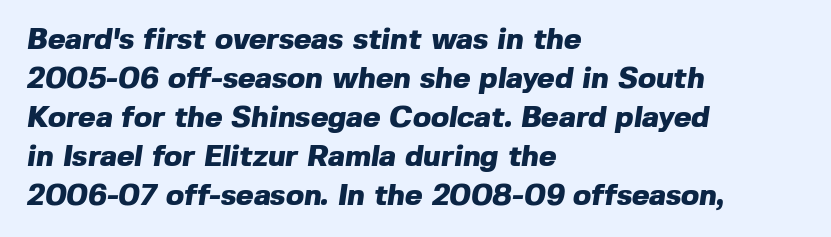
The zone under the glyphs is completely vacant. Quick note: interline space is typical. Each line starts at the same left margin while the right side varies. Typesetter's note: full bold, strokes at maximum text heaviness. No extra tracking has been applied to these lines. This sample has the flowing, uneven cadence of proportional lettering.
